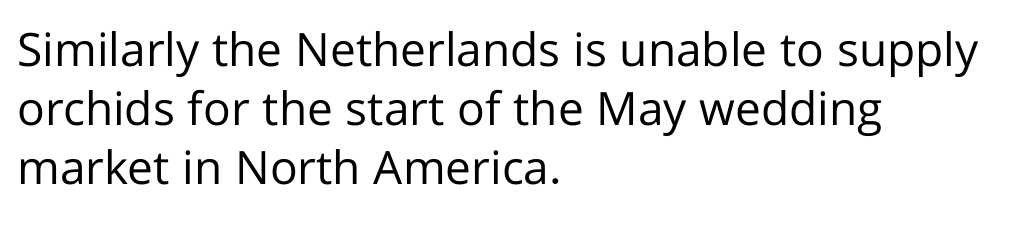
The image shows 46 px regular-weight sans-serif type, upright; set left-aligned, normal line spacing (1.28x), normal letter spacing, not underlined; low stroke contrast and a medium x-height.
